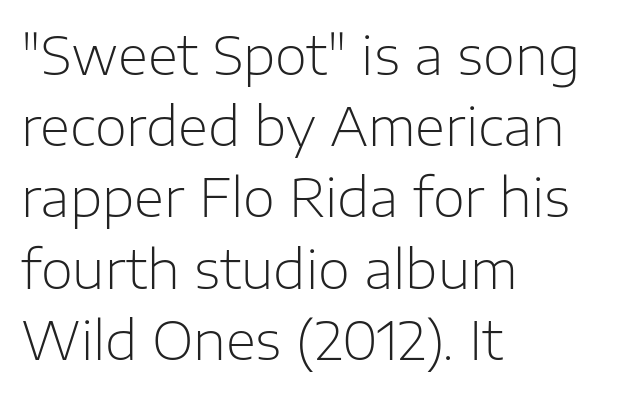
Designer's note — italics off, roman on. Counters stay open thanks to moderate or lighter strokes. The face used here is proportionally spaced, like ordinary book or web type. Characters follow at the spacing the type designer built in. The lines sit at an ordinary, default distance from one another. Alignment: flush left.
